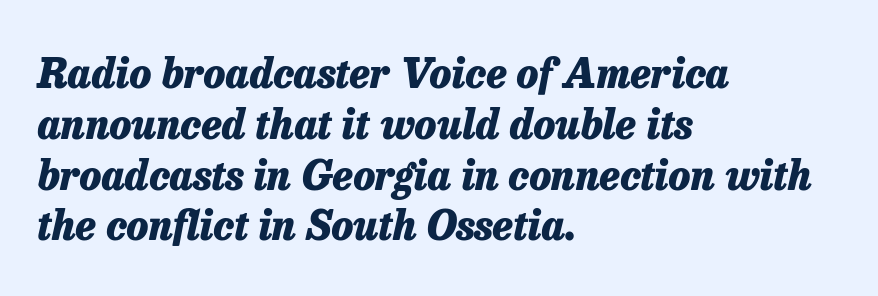
{"italic": "yes", "lean": "right", "slant_degrees": 13, "bold": "yes", "weight": "heavy", "width": "normal", "stroke_contrast": "low", "x_height": "medium", "monospaced": "no", "underline": "no", "align": "left", "line_spacing": "normal", "line_spacing_ratio": 1.27, "letter_spacing": "normal", "letter_spacing_em": 0.0, "glyph_px": 40}
